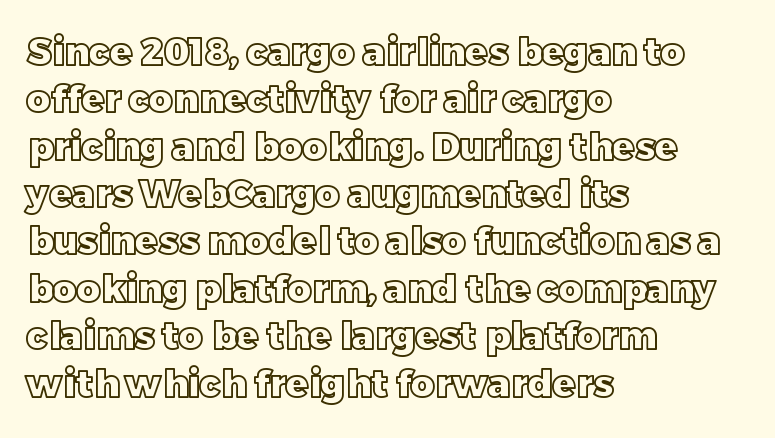
Q: Is the text italic (slanted)? A: No, it is upright.
Q: Is the text underlined? A: No.
Q: How is the paragraph aligned? A: Left-aligned.
Q: Is the spacing between letters normal or unusually wide? A: Normal.
Q: Is the spacing between lines tight, normal or loose? A: Normal.
Q: Width (condensed, normal, or wide)? A: Normal.
Q: x-height? A: Large.
Q: Monospaced? A: No.
